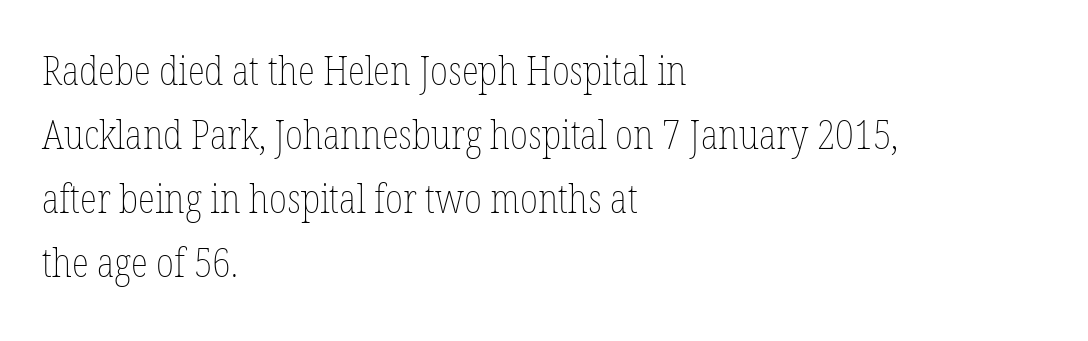
{"italic": "no", "bold": "no", "weight": "thin", "width": "condensed", "stroke_contrast": "low", "x_height": "medium", "monospaced": "no", "underline": "no", "align": "left", "line_spacing": "normal", "line_spacing_ratio": 1.6, "letter_spacing": "normal", "letter_spacing_em": 0.0, "glyph_px": 40}
